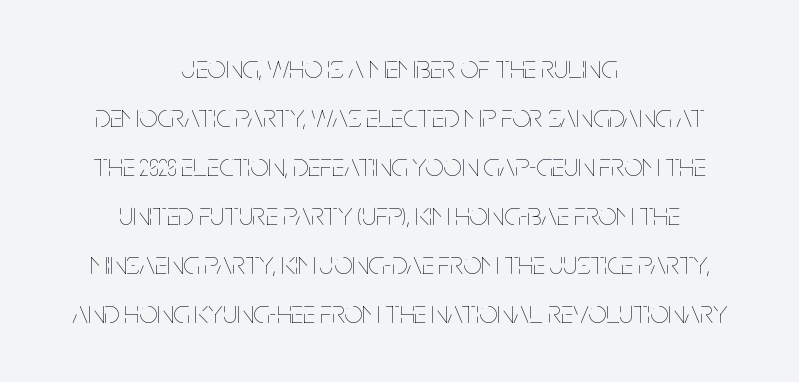
The image shows 32 px thin, condensed type, upright; set centered, normal line spacing (1.53x), normal letter spacing, not underlined; low stroke contrast and a large x-height.
